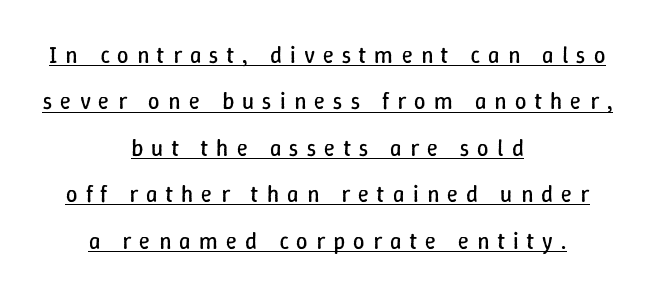
This sample carries an underscore along the baseline area. How would I describe the line gaps? Wide and relaxed. It's the straight-up-and-down kind of type. A typesetter would call this heavily tracked-out type. Stems here are at most as thick as an everyday book face.
